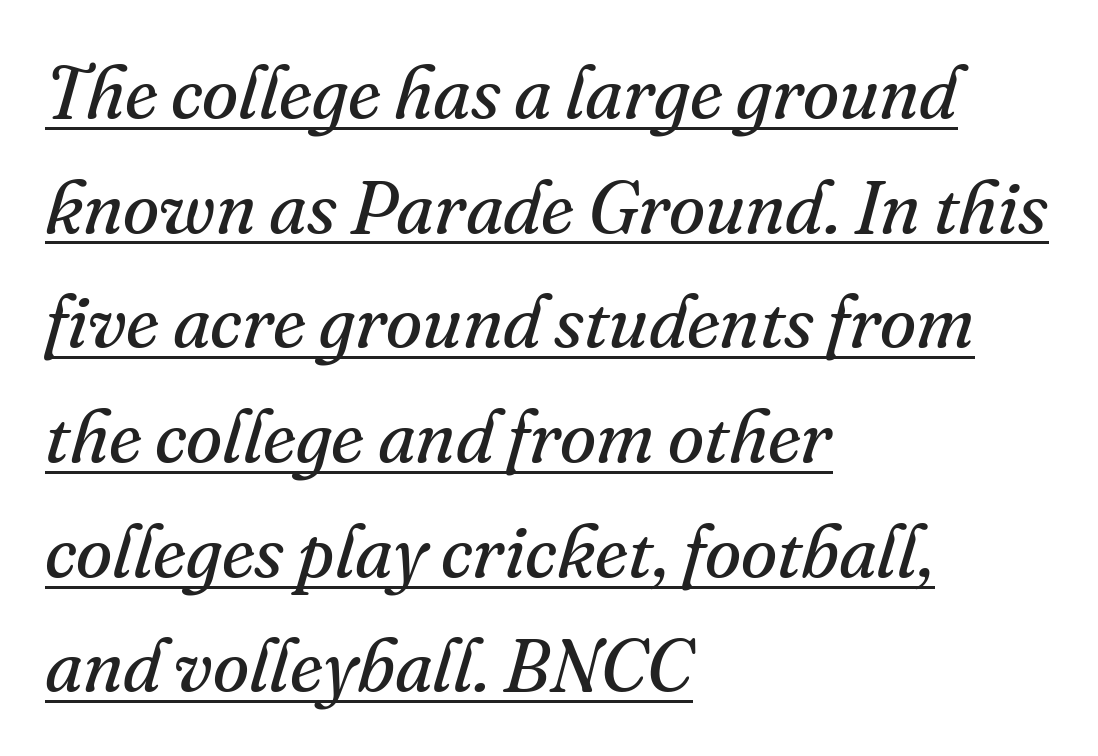
Q: Is the text bold? A: No.
Q: Is the text italic (slanted)? A: Yes, it leans right by about 16 degrees.
Q: Is the typeface a serif or a sans-serif typeface? A: Serif.
Q: Is the text underlined? A: Yes.
Q: How is the paragraph aligned? A: Left-aligned.
Q: Is the spacing between letters normal or unusually wide? A: Normal.
Q: Is the spacing between lines tight, normal or loose? A: Normal.
Q: Width (condensed, normal, or wide)? A: Normal.
Q: Stroke contrast? A: Medium.
Q: x-height? A: Small.
Q: Monospaced? A: No.
